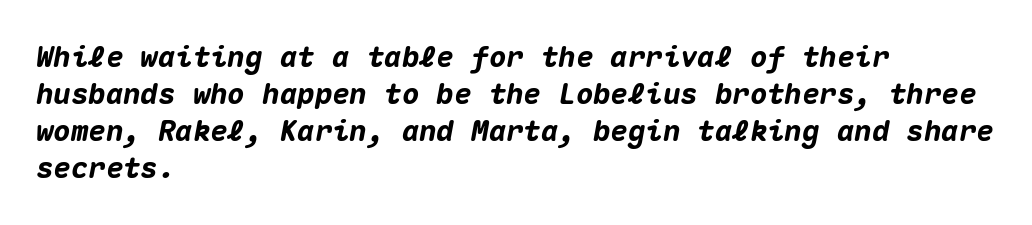
The image shows 29 px heavy type, italic (leaning right), monospaced; set left-aligned, normal line spacing (1.28x), normal letter spacing, not underlined; medium stroke contrast and a medium x-height.
